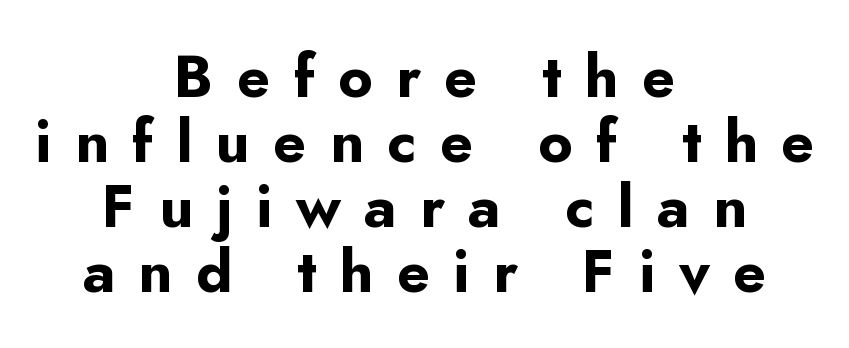
Q: Is the text bold? A: Yes.
Q: Is the text italic (slanted)? A: No, it is upright.
Q: Is the typeface a serif or a sans-serif typeface? A: Sans-serif.
Q: Is the text underlined? A: No.
Q: How is the paragraph aligned? A: Centered.
Q: Is the spacing between letters normal or unusually wide? A: Unusually wide.
Q: Is the spacing between lines tight, normal or loose? A: Tight.
Q: Width (condensed, normal, or wide)? A: Normal.
Q: Stroke contrast? A: Low.
Q: x-height? A: Small.
Q: Monospaced? A: No.
